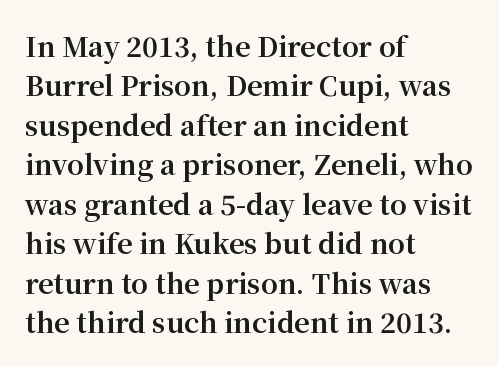
The image shows 27 px bold type, upright; set left-aligned, normal line spacing (1.46x), normal letter spacing, not underlined.
